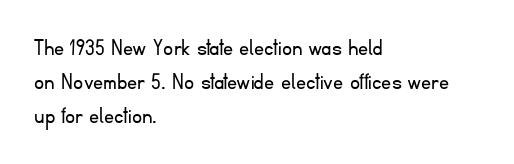
The image shows 25 px text type, upright; set left-aligned, normal line spacing (1.37x), normal letter spacing, not underlined.
